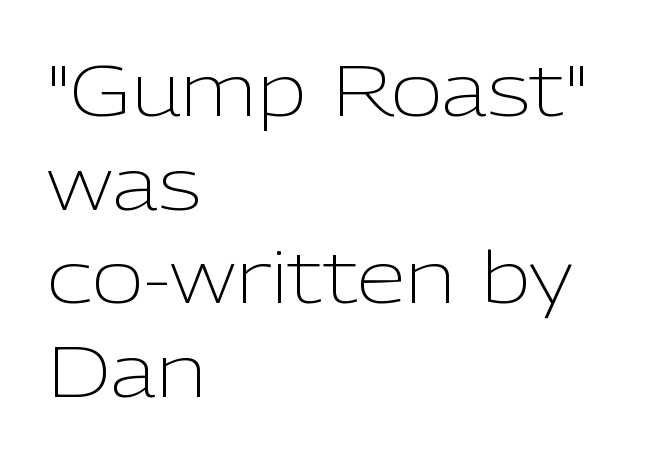
The image shows 71 px light sans-serif type, upright; set left-aligned, normal line spacing (1.32x), normal letter spacing, not underlined; low stroke contrast and a medium x-height.
